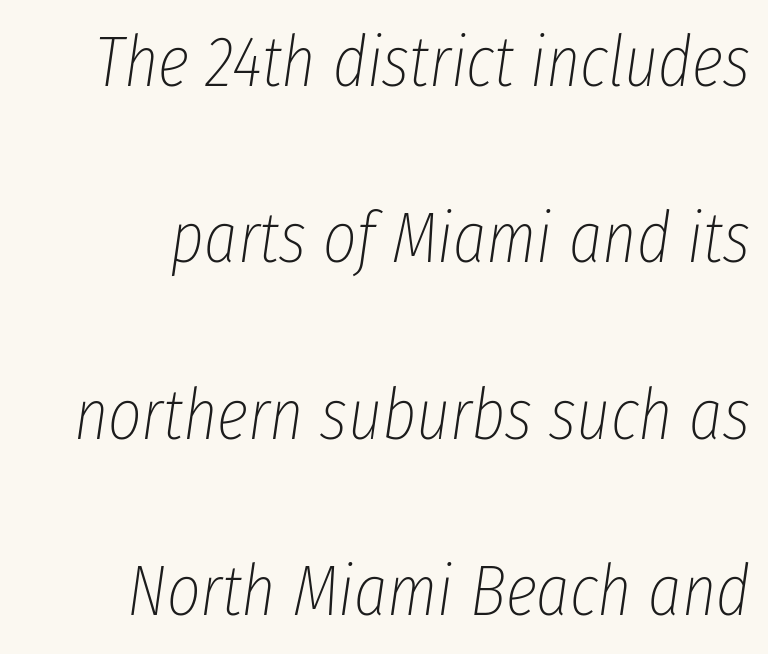
The image shows 72 px thin, condensed type, italic (leaning right); set loose line spacing (2.45x), normal letter spacing, not underlined; low stroke contrast and a medium x-height.
